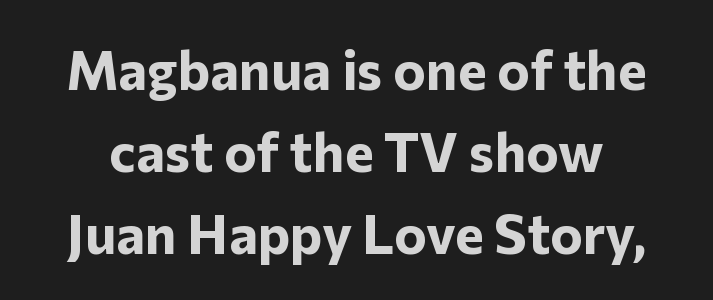
When letters stand straight like this, we call the style roman or upright. Honestly, the row spacing looks completely unremarkable. Grotesque or geometric, the face here clearly has no serifs. Weight: bold.
